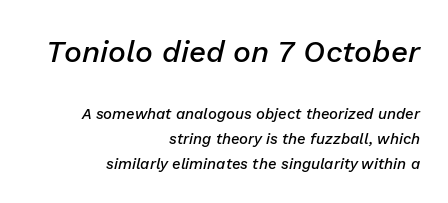
Q: Is the text bold? A: Semi-bold.
Q: Is the text italic (slanted)? A: Yes, it leans right by about 13 degrees.
Q: Is the text underlined? A: No.
Q: How is the paragraph aligned? A: Right-aligned.
Q: Is the spacing between letters normal or unusually wide? A: Normal.
Q: Is the spacing between lines tight, normal or loose? A: Normal.
Q: Which block of text is set in a larger size, the first (top) or the second (bottom)? A: The first (top) one.
Q: Width (condensed, normal, or wide)? A: Normal.
Q: Stroke contrast? A: Low.
Q: x-height? A: Medium.
Q: Monospaced? A: No.
